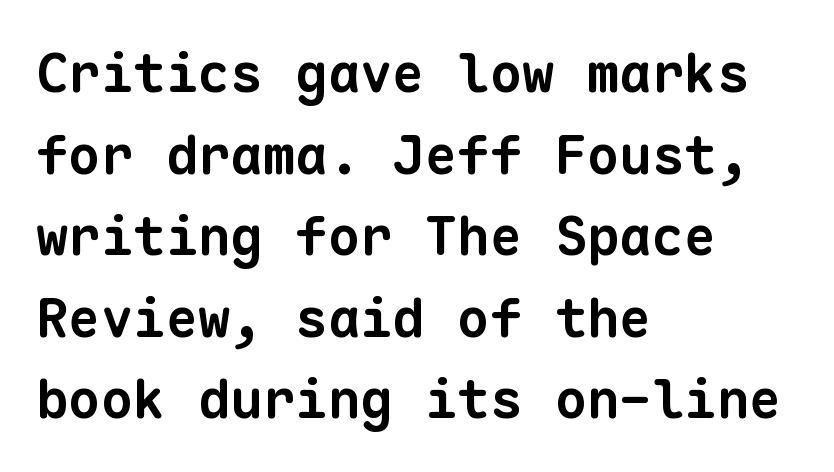
Q: Is the text bold? A: Yes.
Q: Is the typeface a serif or a sans-serif typeface? A: Sans-serif.
Q: Is the text underlined? A: No.
Q: How is the paragraph aligned? A: Left-aligned.
Q: Is the spacing between letters normal or unusually wide? A: Normal.
Q: Is the spacing between lines tight, normal or loose? A: Normal.
Q: Width (condensed, normal, or wide)? A: Normal.
Q: Stroke contrast? A: Low.
Q: x-height? A: Medium.
Q: Monospaced? A: Yes.
